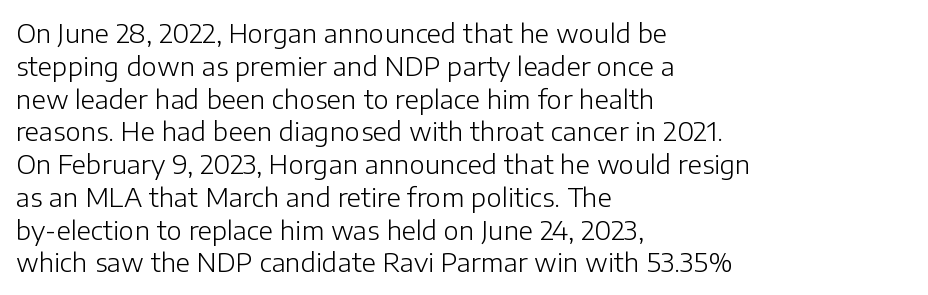
{"italic": "no", "bold": "no", "underline": "no", "align": "left", "line_spacing": "normal", "line_spacing_ratio": 1.26, "letter_spacing": "normal", "letter_spacing_em": 0.0, "glyph_px": 26}
